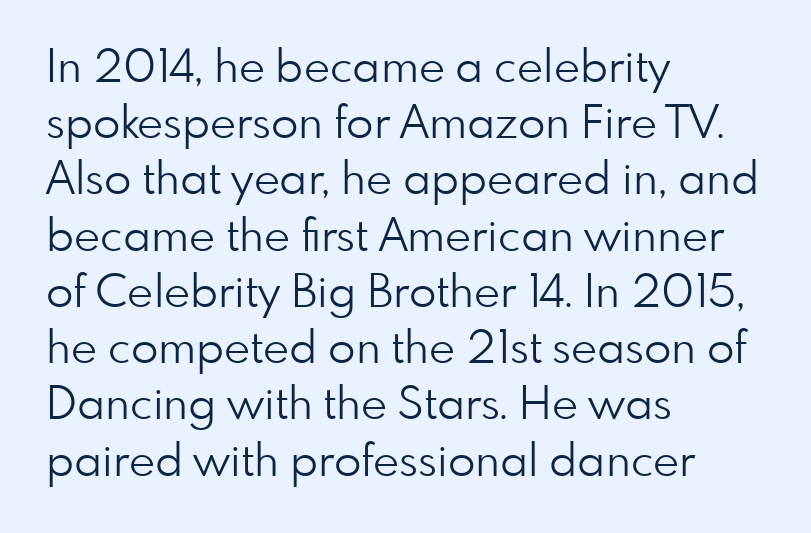
The image shows 45 px light sans-serif type, upright; set left-aligned, normal line spacing (1.25x), normal letter spacing, not underlined; low stroke contrast and a small x-height.
